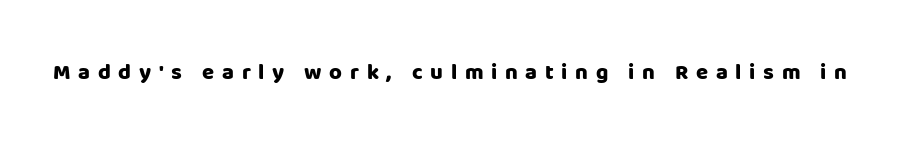
The string is rendered with underlining switched off. The face used here is rendered with a markedly widened letterfit. Summary of weight: heavy, a full bold. A typesetter would mark this as roman, not italic.
